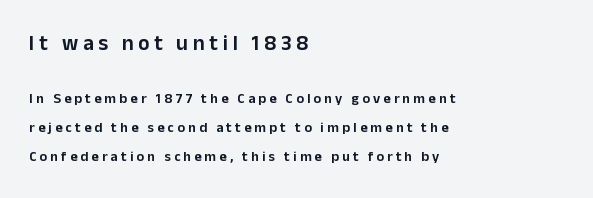
The image shows 21 px text type, upright; set left-aligned, loose line spacing (2.06x), unusually wide letter spacing (+0.23 em), not underlined; the first (top) block is 1.5x larger.
